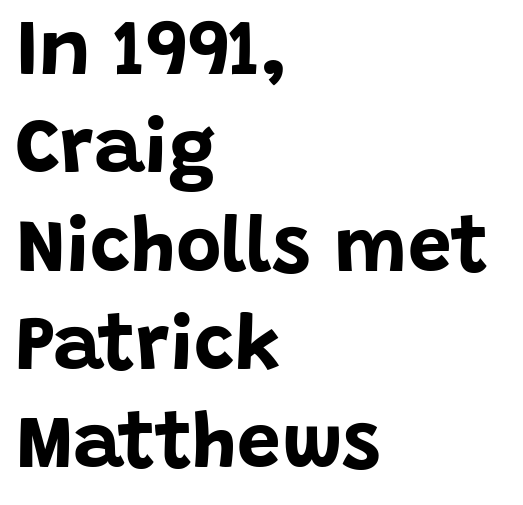
Q: Is the text bold? A: Yes.
Q: Is the text italic (slanted)? A: No, it is upright.
Q: Is the typeface a serif or a sans-serif typeface? A: Sans-serif.
Q: Is the text underlined? A: No.
Q: How is the paragraph aligned? A: Left-aligned.
Q: Is the spacing between letters normal or unusually wide? A: Normal.
Q: Is the spacing between lines tight, normal or loose? A: Normal.
Q: Width (condensed, normal, or wide)? A: Normal.
Q: Stroke contrast? A: Low.
Q: x-height? A: Large.
Q: Monospaced? A: No.
